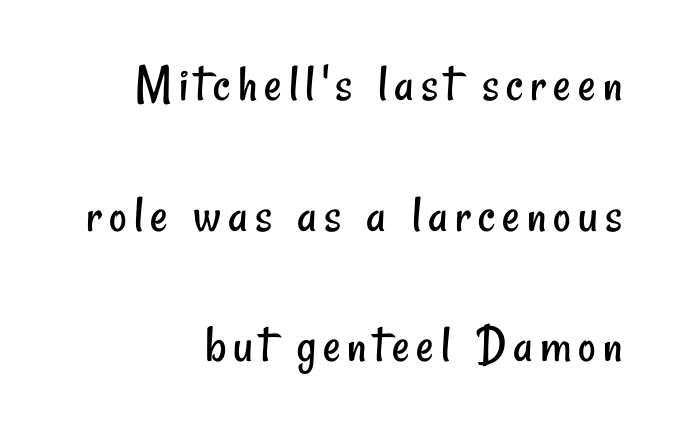
This rendering uses right alignment, leaving the left contour irregular. In terms of letterform style, serifs are entirely absent. Lines of text with bare space underneath. The space between consecutive lines is lavish. The cut favours lightness, reaching ordinary text weight at its darkest.
